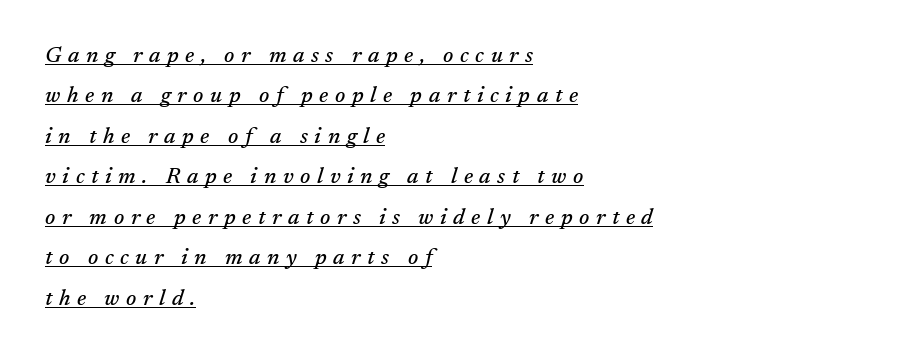
Q: Is the text italic (slanted)? A: Yes, it leans right by about 17 degrees.
Q: Is the text underlined? A: Yes.
Q: How is the paragraph aligned? A: Left-aligned.
Q: Is the spacing between letters normal or unusually wide? A: Unusually wide.
